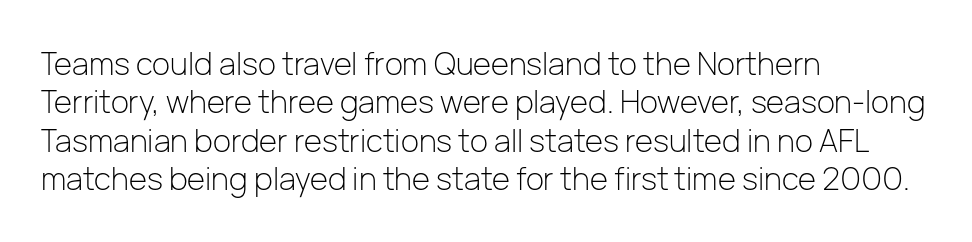
The image shows 31 px light sans-serif type, upright; set left-aligned, line spacing 1.24x, normal letter spacing, not underlined; low stroke contrast and a medium x-height.
